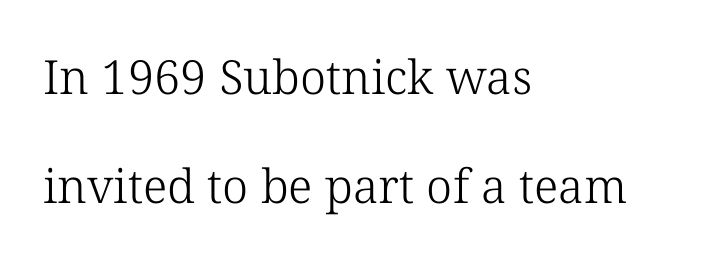
The image shows 47 px light serif type, upright; set left-aligned, loose line spacing (2.32x), normal letter spacing, not underlined; low stroke contrast and a medium x-height.
